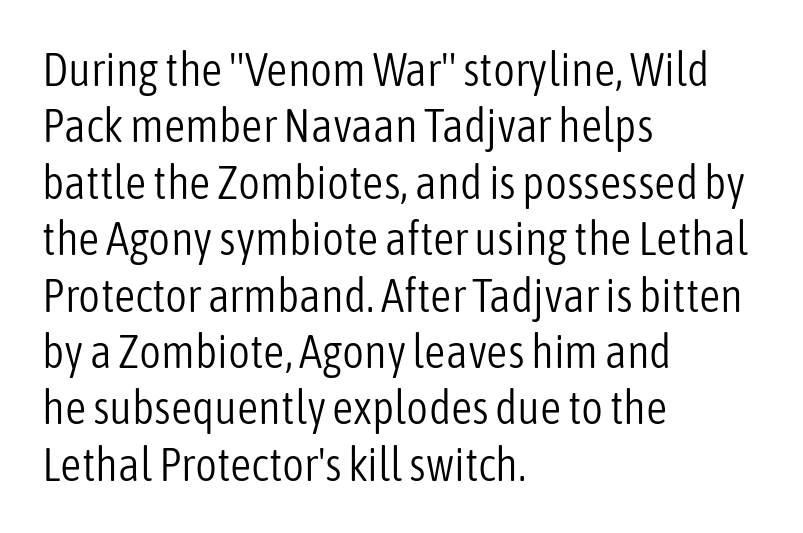
{"serif": "no", "italic": "no", "bold": "no", "weight": "light", "width": "condensed", "stroke_contrast": "low", "x_height": "medium", "monospaced": "no", "underline": "no", "align": "left", "line_spacing_ratio": 1.2, "letter_spacing": "normal", "letter_spacing_em": 0.0, "glyph_px": 47}
